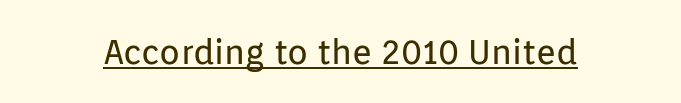
{"serif": "no", "italic": "no", "bold": "no", "weight": "regular", "width": "normal", "stroke_contrast": "low", "x_height": "medium", "monospaced": "no", "underline": "yes", "letter_spacing": "normal", "letter_spacing_em": 0.0, "glyph_px": 34}
